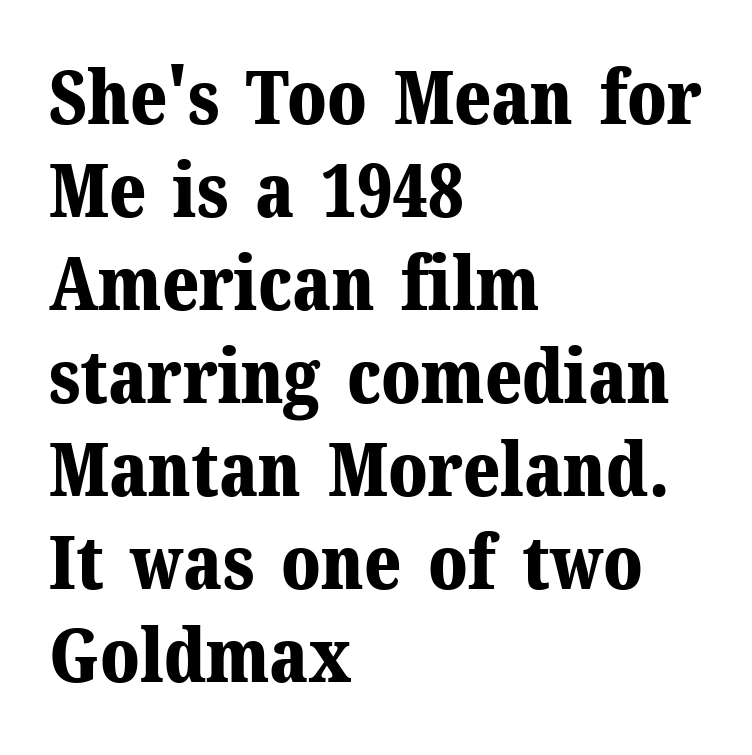
{"serif": "yes", "italic": "no", "bold": "yes", "weight": "bold", "width": "normal", "stroke_contrast": "medium", "x_height": "medium", "monospaced": "no", "underline": "no", "align": "left", "line_spacing_ratio": 1.24, "letter_spacing": "normal", "letter_spacing_em": 0.0, "glyph_px": 75}
